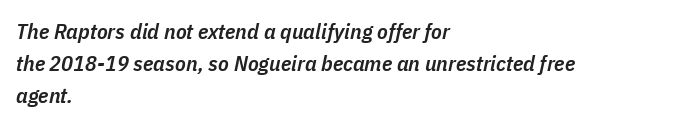
Q: Is the text bold? A: Semi-bold.
Q: Is the text italic (slanted)? A: Yes, it leans right by about 11 degrees.
Q: Is the text underlined? A: No.
Q: How is the paragraph aligned? A: Left-aligned.
Q: Is the spacing between letters normal or unusually wide? A: Normal.
Q: Is the spacing between lines tight, normal or loose? A: Normal.
